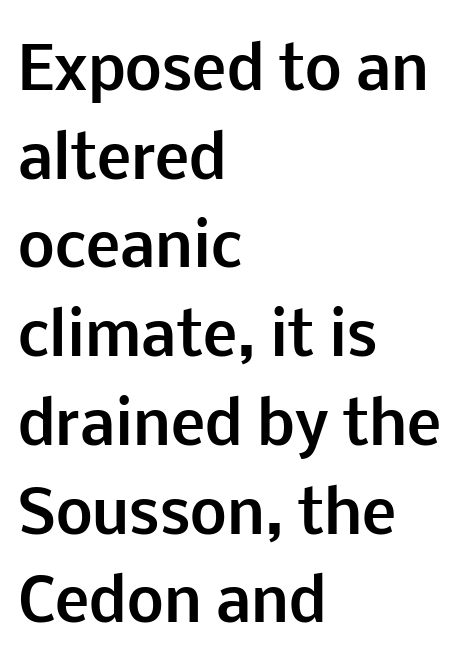
The space beneath each line is pristine and unruled. Characters remain perfectly vertical along every line. Leading: standard. Character widths vary here, with narrow letters taking less room than wide ones. Typographic density is high because the face is bold. Font category for this specimen: sans-serif.
